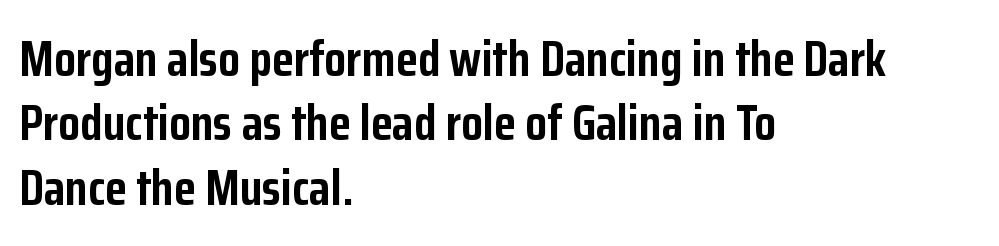
{"serif": "no", "italic": "no", "bold": "yes", "weight": "semibold", "width": "condensed", "stroke_contrast": "low", "x_height": "medium", "monospaced": "no", "underline": "no", "align": "left", "line_spacing": "normal", "line_spacing_ratio": 1.29, "letter_spacing": "normal", "letter_spacing_em": 0.0, "glyph_px": 50}
